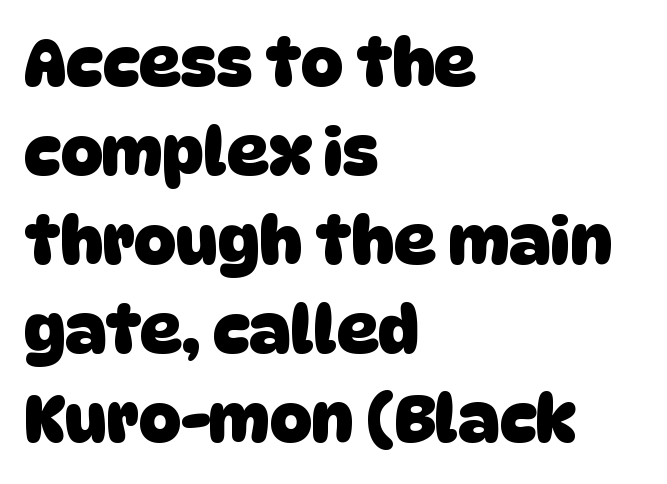
{"serif": "no", "bold": "yes", "weight": "heavy", "width": "normal", "stroke_contrast": "low", "x_height": "large", "monospaced": "no", "underline": "no", "align": "left", "line_spacing": "normal", "line_spacing_ratio": 1.37, "letter_spacing": "normal", "letter_spacing_em": 0.0, "glyph_px": 65}
